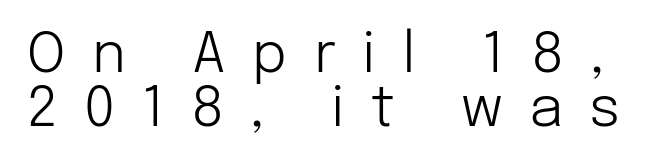
The axis of the letterforms is exactly vertical. Leading is clearly below the norm, producing a dense column. The face used here is a sans, in the tradition of grotesques and geometrics. A bare baseline throughout the passage. The horizontal fit of the characters is loose and conspicuously gappy.
